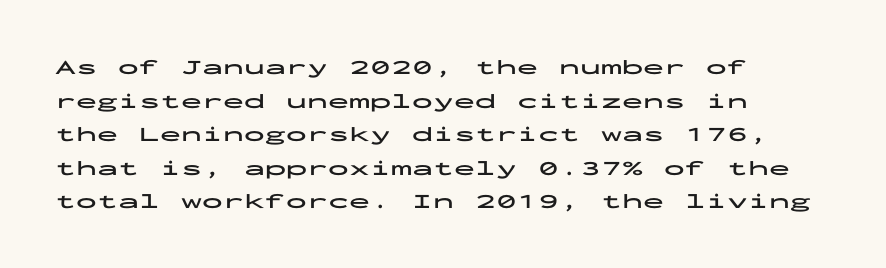
Q: Is the text bold? A: Yes.
Q: Is the text italic (slanted)? A: No, it is upright.
Q: Is the text underlined? A: No.
Q: How is the paragraph aligned? A: Left-aligned.
Q: Is the spacing between letters normal or unusually wide? A: Normal.
Q: Is the spacing between lines tight, normal or loose? A: Normal.
